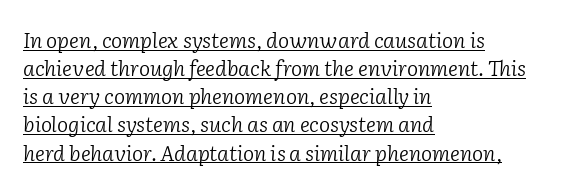
{"italic": "yes", "lean": "right", "slant_degrees": 2, "bold": "no", "underline": "yes", "align": "left", "line_spacing": "normal", "line_spacing_ratio": 1.34, "letter_spacing": "normal", "letter_spacing_em": 0.0, "glyph_px": 21}
